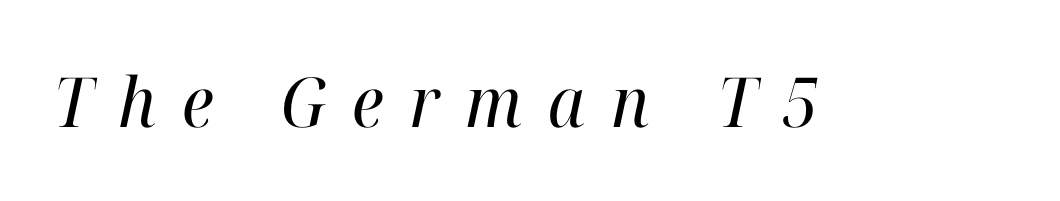
Q: Is the text bold? A: No.
Q: Is the text italic (slanted)? A: Yes, it leans right by about 12 degrees.
Q: Is the typeface a serif or a sans-serif typeface? A: Serif.
Q: Is the text underlined? A: No.
Q: Is the spacing between letters normal or unusually wide? A: Unusually wide.
Q: Width (condensed, normal, or wide)? A: Normal.
Q: Stroke contrast? A: High.
Q: x-height? A: Medium.
Q: Monospaced? A: No.
